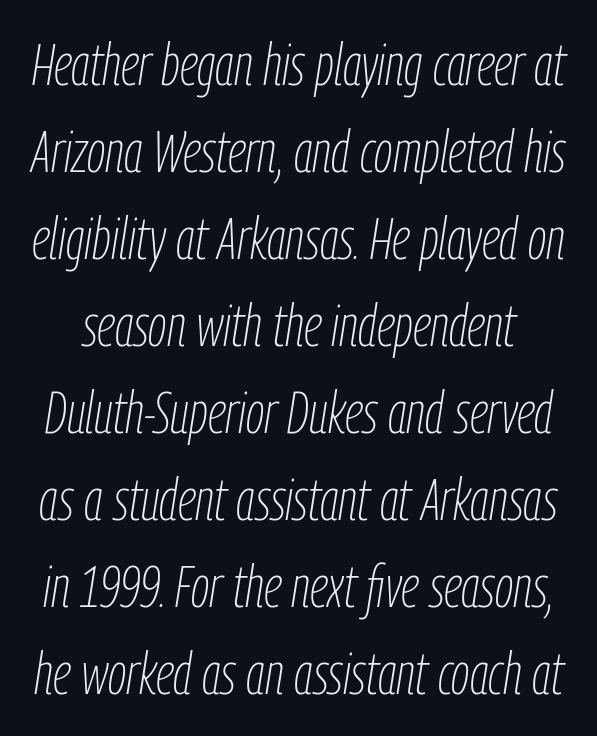
Q: Is the text bold? A: No.
Q: Is the text italic (slanted)? A: Yes, it leans right by about 9 degrees.
Q: Is the text underlined? A: No.
Q: Is the spacing between letters normal or unusually wide? A: Normal.
Q: Is the spacing between lines tight, normal or loose? A: Normal.
Q: Width (condensed, normal, or wide)? A: Condensed.
Q: Stroke contrast? A: Low.
Q: x-height? A: Medium.
Q: Monospaced? A: No.
